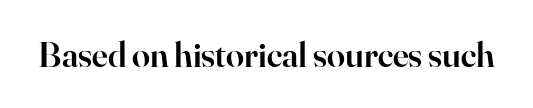
Q: Is the text bold? A: Semi-bold.
Q: Is the text italic (slanted)? A: No, it is upright.
Q: Is the typeface a serif or a sans-serif typeface? A: Serif.
Q: Is the text underlined? A: No.
Q: Is the spacing between letters normal or unusually wide? A: Normal.
Q: Width (condensed, normal, or wide)? A: Normal.
Q: Stroke contrast? A: High.
Q: x-height? A: Small.
Q: Monospaced? A: No.
